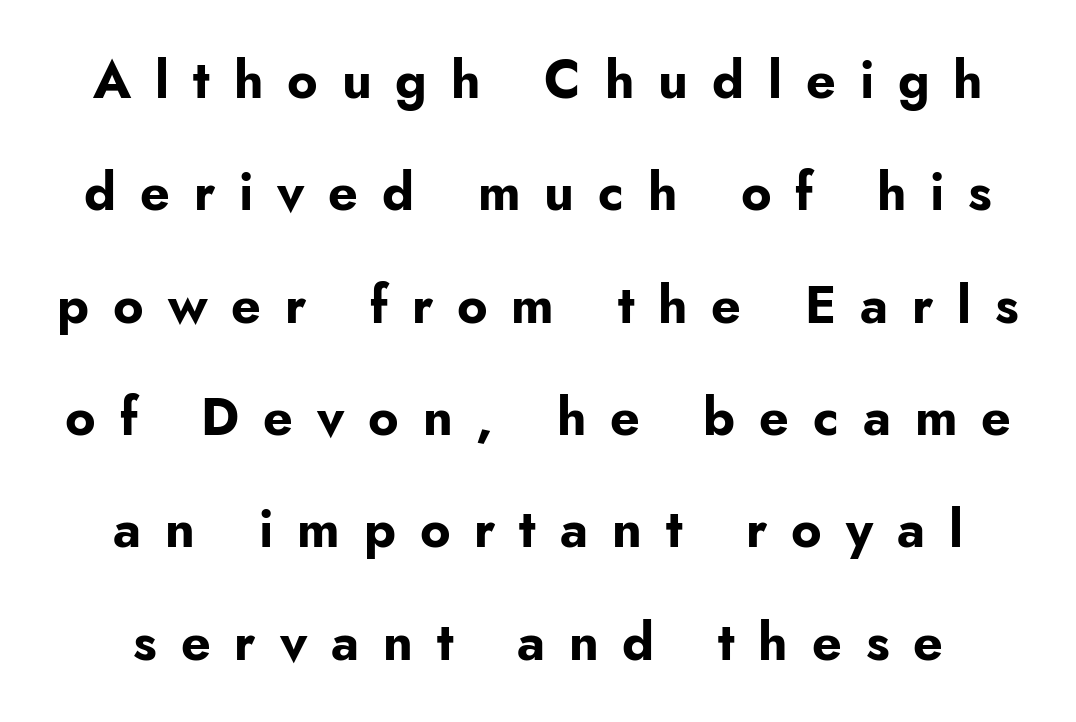
The image shows 52 px bold sans-serif type, upright; set loose line spacing (2.16x), unusually wide letter spacing (+0.46 em), not underlined; low stroke contrast and a small x-height.
